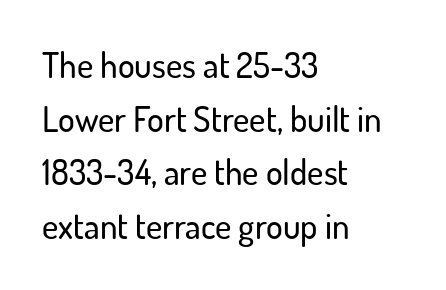
{"serif": "no", "italic": "no", "width": "normal", "stroke_contrast": "low", "x_height": "small", "monospaced": "no", "underline": "no", "align": "left", "line_spacing": "normal", "line_spacing_ratio": 1.53, "letter_spacing": "normal", "letter_spacing_em": 0.0, "glyph_px": 35}
